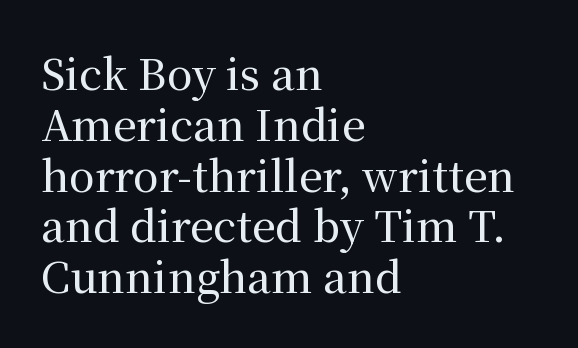
Q: Is the text italic (slanted)? A: No, it is upright.
Q: Is the typeface a serif or a sans-serif typeface? A: Serif.
Q: Is the text underlined? A: No.
Q: How is the paragraph aligned? A: Left-aligned.
Q: Is the spacing between letters normal or unusually wide? A: Normal.
Q: Width (condensed, normal, or wide)? A: Normal.
Q: Stroke contrast? A: Medium.
Q: x-height? A: Medium.
Q: Monospaced? A: No.
